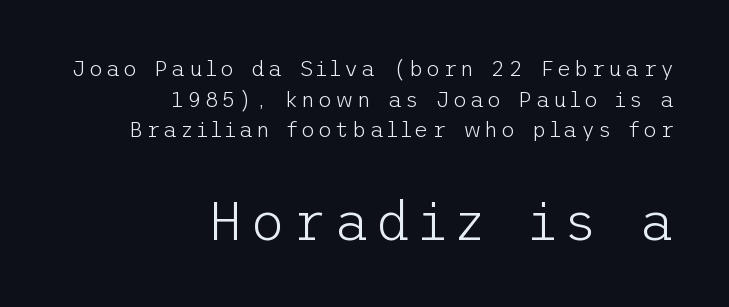
The image shows 54 px light sans-serif type, upright; set right-aligned, normal line spacing (1.39x), not underlined; the second (bottom) block is 2.45x larger; low stroke contrast and a medium x-height.
